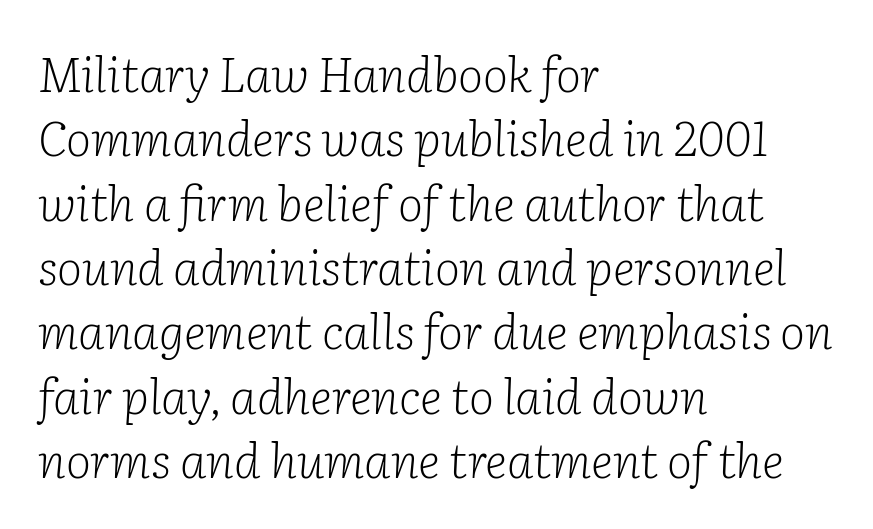
Q: Is the text bold? A: No.
Q: Is the text italic (slanted)? A: Yes, it leans right by about 2 degrees.
Q: Is the typeface a serif or a sans-serif typeface? A: Serif.
Q: Is the text underlined? A: No.
Q: How is the paragraph aligned? A: Left-aligned.
Q: Is the spacing between letters normal or unusually wide? A: Normal.
Q: Is the spacing between lines tight, normal or loose? A: Normal.
Q: Width (condensed, normal, or wide)? A: Normal.
Q: Stroke contrast? A: Low.
Q: x-height? A: Medium.
Q: Monospaced? A: No.
